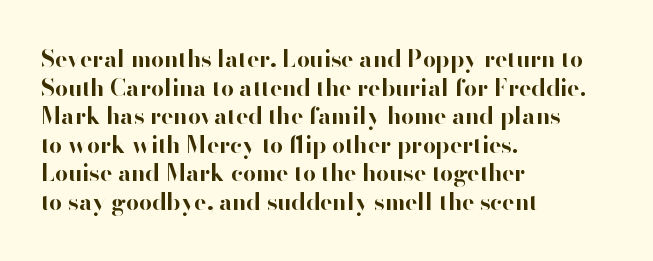
Q: Is the text bold? A: Yes.
Q: Is the text italic (slanted)? A: No, it is upright.
Q: Is the text underlined? A: No.
Q: How is the paragraph aligned? A: Left-aligned.
Q: Is the spacing between letters normal or unusually wide? A: Normal.
